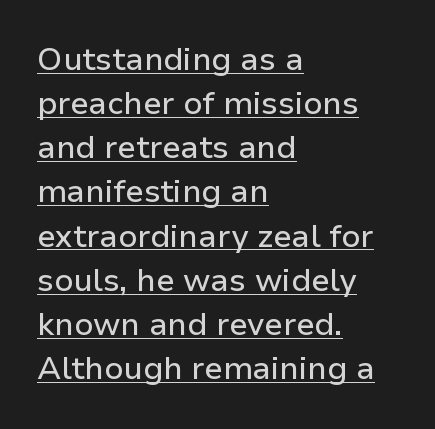
These lines were composed using upright roman letters. Summary of vertical rhythm: regular, with standard interline spacing. The string is rendered with underlining switched on. Each letter keeps its own natural width here, so spacing adapts to shape. Regarding serifs, this sample does without them. Short and long lines alike share a common starting point at left.
